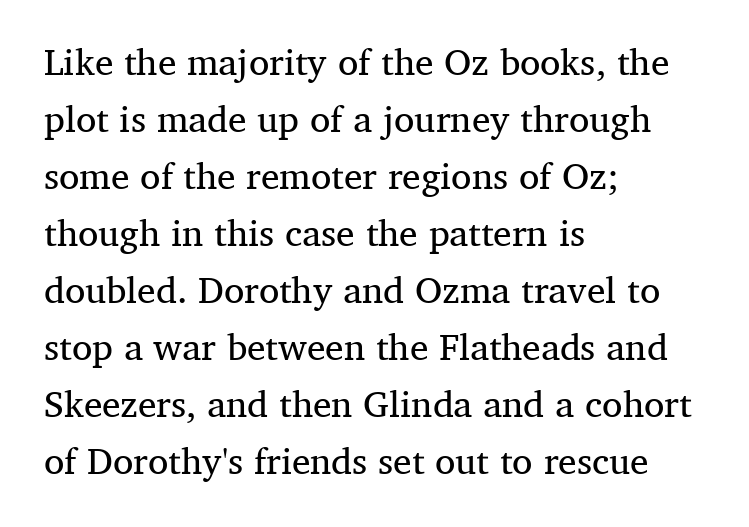
Is the block centered? No — it sits flush against the left margin. Observe the ordinary spacing: letters are neighbours, not strangers. It's the straight-up-and-down kind of type. Compared with a typical body face, this is equally light or lighter still.
